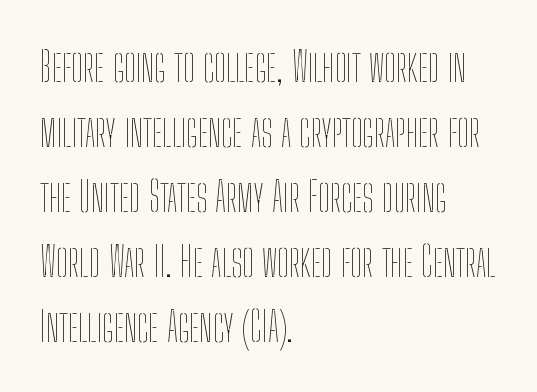
{"italic": "no", "bold": "no", "weight": "thin", "width": "condensed", "stroke_contrast": "low", "x_height": "medium", "monospaced": "no", "underline": "no", "align": "left", "line_spacing": "normal", "line_spacing_ratio": 1.55, "letter_spacing": "normal", "letter_spacing_em": 0.0, "glyph_px": 42}
